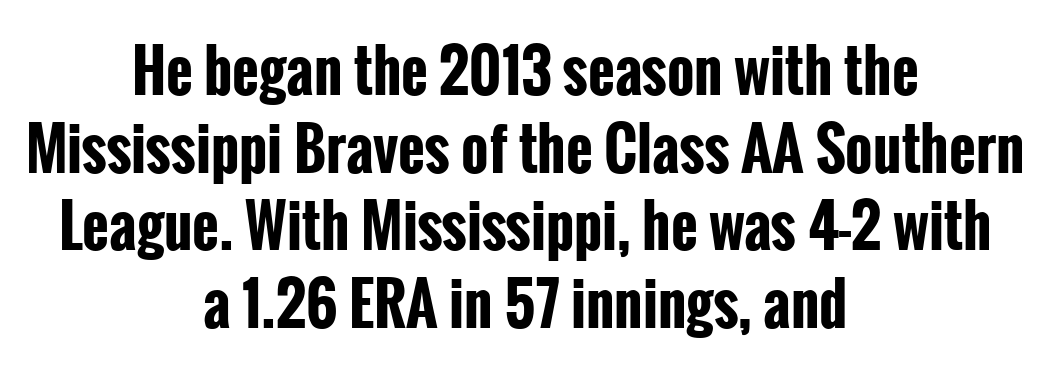
The image shows 58 px bold, condensed sans-serif type, upright; set centered, normal line spacing (1.34x), normal letter spacing, not underlined; low stroke contrast and a medium x-height.
